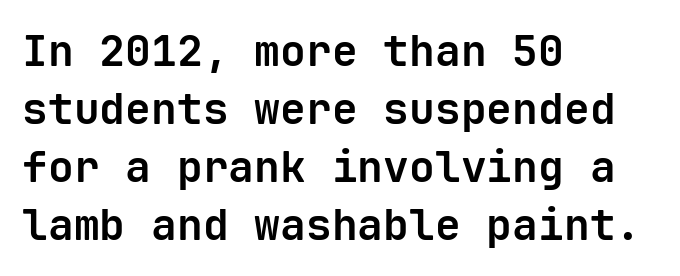
You'd pick this weight for a headline — it's a proper bold. Compared with typical body copy, the letter spacing here is the same. Glance below the letters and you will spot only blank space. These lines are set flush left with a ragged right edge.
